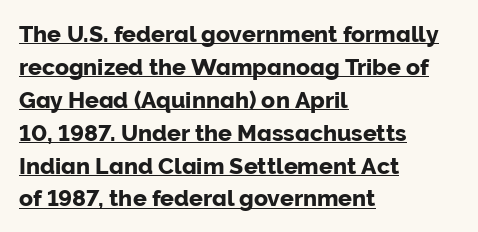
{"italic": "no", "underline": "yes", "align": "left", "line_spacing": "normal", "line_spacing_ratio": 1.43, "letter_spacing": "normal", "letter_spacing_em": 0.0, "glyph_px": 23}
